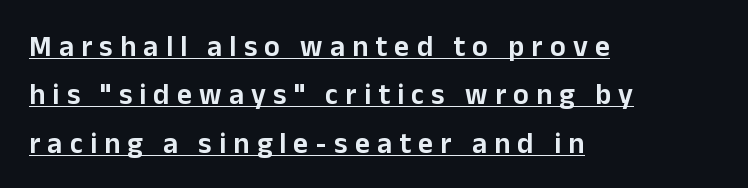
The image shows 29 px sans-serif type, upright; set left-aligned, normal line spacing (1.67x), unusually wide letter spacing (+0.25 em), underlined; low stroke contrast and a medium x-height.
